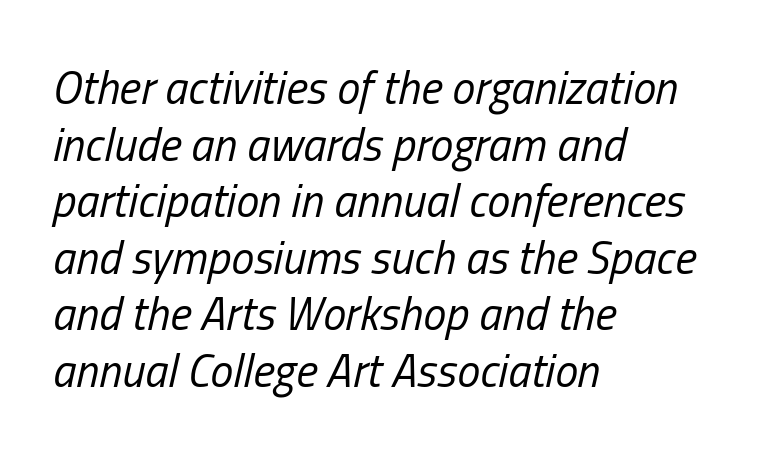
Q: Is the text bold? A: No.
Q: Is the text italic (slanted)? A: Yes, it leans right by about 13 degrees.
Q: Is the text underlined? A: No.
Q: How is the paragraph aligned? A: Left-aligned.
Q: Is the spacing between letters normal or unusually wide? A: Normal.
Q: Width (condensed, normal, or wide)? A: Condensed.
Q: Stroke contrast? A: Low.
Q: x-height? A: Medium.
Q: Monospaced? A: No.
